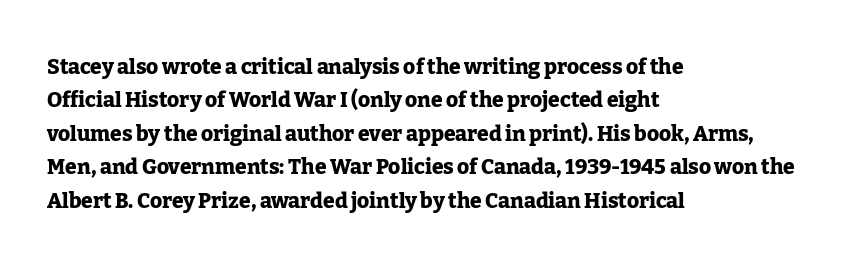
Q: Is the text bold? A: Yes.
Q: Is the text italic (slanted)? A: No, it is upright.
Q: Is the text underlined? A: No.
Q: How is the paragraph aligned? A: Left-aligned.
Q: Is the spacing between letters normal or unusually wide? A: Normal.
Q: Is the spacing between lines tight, normal or loose? A: Normal.
